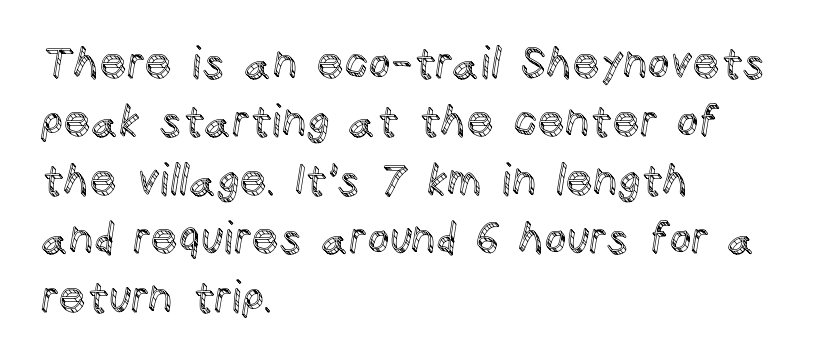
{"width": "normal", "x_height": "large", "monospaced": "no", "underline": "no", "align": "left", "line_spacing": "normal", "line_spacing_ratio": 1.36, "letter_spacing": "normal", "letter_spacing_em": 0.0, "glyph_px": 43}
